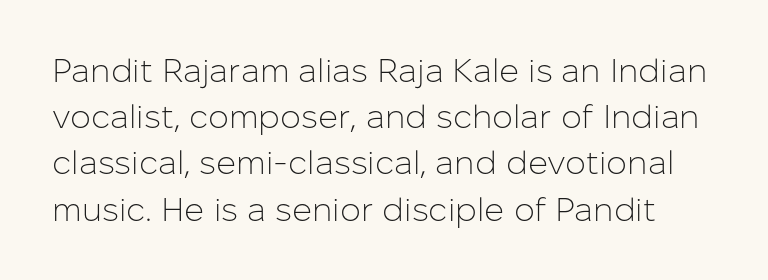
The image shows 33 px light sans-serif type, upright; set normal line spacing (1.4x), normal letter spacing, not underlined; low stroke contrast and a medium x-height.
